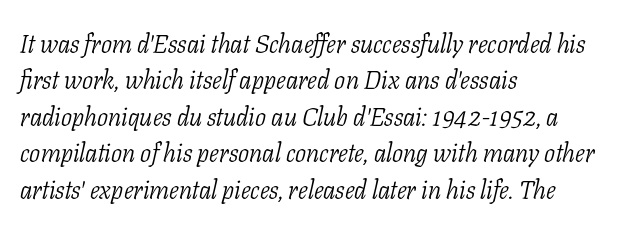
{"italic": "yes", "lean": "right", "slant_degrees": 11, "bold": "no", "underline": "no", "align": "left", "line_spacing": "normal", "line_spacing_ratio": 1.4, "letter_spacing": "normal", "letter_spacing_em": 0.0, "glyph_px": 26}
